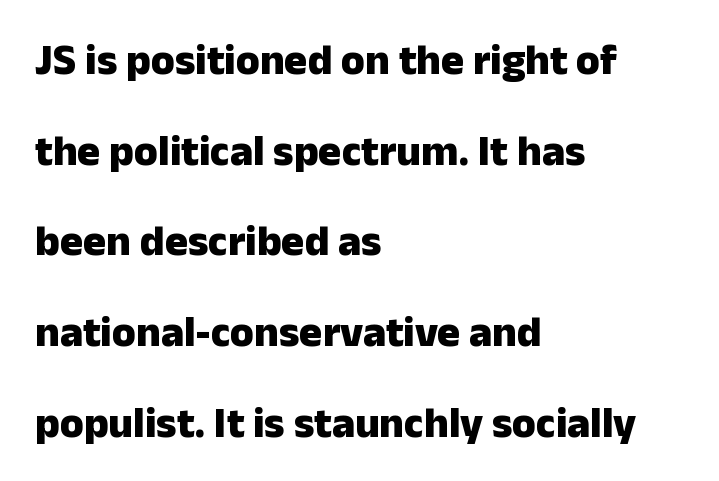
The designer went with a sans here, leaving each stem footless. Loosely led — the rows are spread out. Proportional: the letters do not fall into vertical columns. Does the lettering tilt? It doesn't — this is upright. The ragged edge is on the right, which tells us the setting is flush left.
